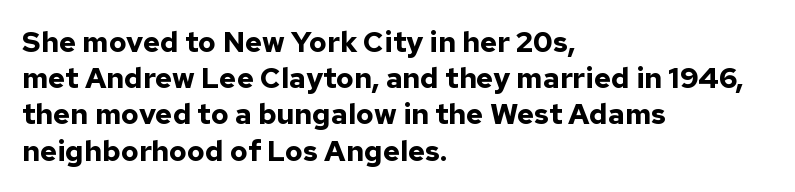
Line beginnings align vertically; line endings do not. A clean baseline with only descenders dipping below it. I'd describe the lettering as bold — thick and assertive. Observe the ordinary spacing: letters are neighbours, not strangers. Is this a sans? Yes — the strokes have no serifs.
